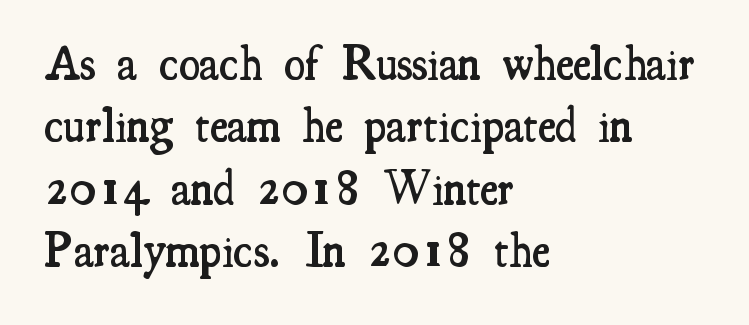
Q: Is the text bold? A: Semi-bold.
Q: Is the text italic (slanted)? A: No, it is upright.
Q: Is the typeface a serif or a sans-serif typeface? A: Serif.
Q: Is the text underlined? A: No.
Q: How is the paragraph aligned? A: Left-aligned.
Q: Is the spacing between letters normal or unusually wide? A: Normal.
Q: Is the spacing between lines tight, normal or loose? A: Normal.
Q: Width (condensed, normal, or wide)? A: Condensed.
Q: Stroke contrast? A: Medium.
Q: x-height? A: Small.
Q: Monospaced? A: No.
